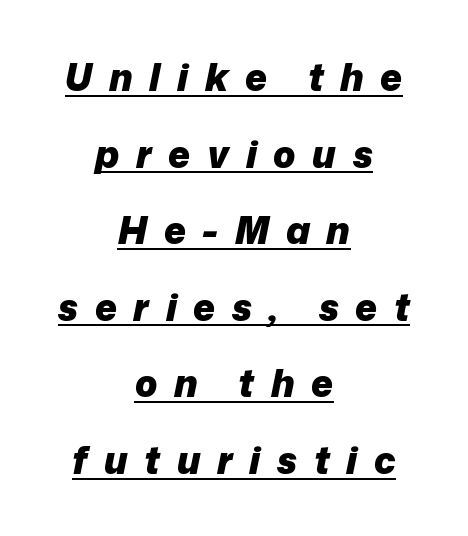
Q: Is the text bold? A: Yes.
Q: Is the text italic (slanted)? A: Yes, it leans right by about 12 degrees.
Q: Is the text underlined? A: Yes.
Q: How is the paragraph aligned? A: Centered.
Q: Is the spacing between letters normal or unusually wide? A: Unusually wide.
Q: Is the spacing between lines tight, normal or loose? A: Loose.
Q: Width (condensed, normal, or wide)? A: Normal.
Q: Stroke contrast? A: Low.
Q: x-height? A: Medium.
Q: Monospaced? A: No.
